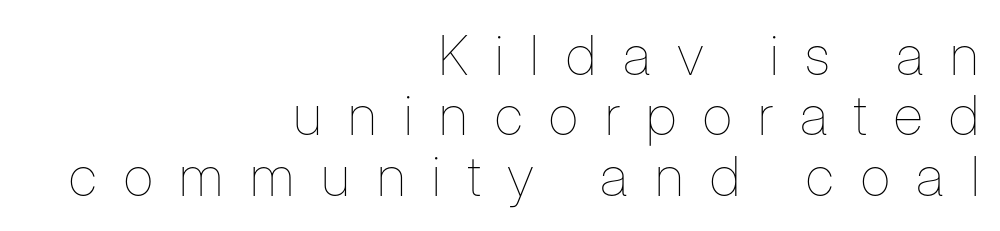
{"italic": "no", "bold": "no", "weight": "thin", "width": "condensed", "stroke_contrast": "low", "x_height": "medium", "monospaced": "no", "underline": "no", "align": "right", "line_spacing": "tight", "line_spacing_ratio": 1.1, "letter_spacing": "wide", "letter_spacing_em": 0.49, "glyph_px": 55}
